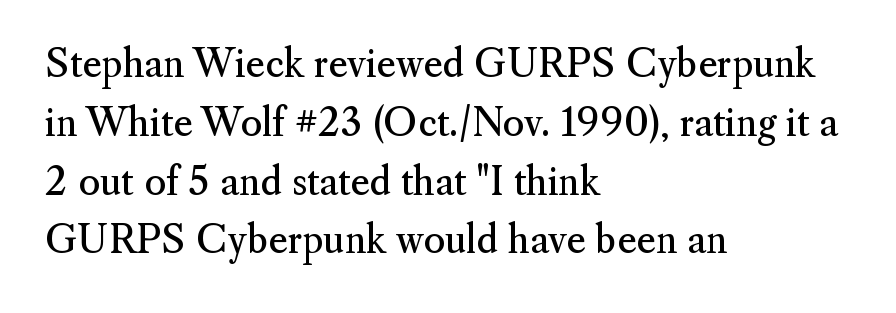
Q: Is the text bold? A: No.
Q: Is the text italic (slanted)? A: No, it is upright.
Q: Is the typeface a serif or a sans-serif typeface? A: Serif.
Q: Is the text underlined? A: No.
Q: How is the paragraph aligned? A: Left-aligned.
Q: Is the spacing between letters normal or unusually wide? A: Normal.
Q: Is the spacing between lines tight, normal or loose? A: Normal.
Q: Width (condensed, normal, or wide)? A: Normal.
Q: Stroke contrast? A: Medium.
Q: x-height? A: Small.
Q: Monospaced? A: No.
